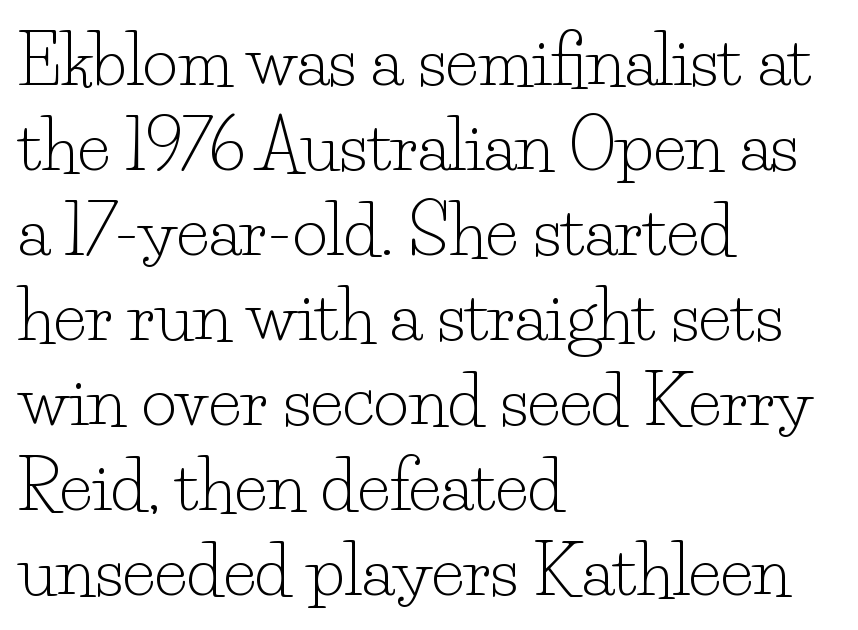
The image shows 68 px light serif type, upright; set left-aligned, normal line spacing (1.25x), normal letter spacing, not underlined; low stroke contrast and a small x-height.
